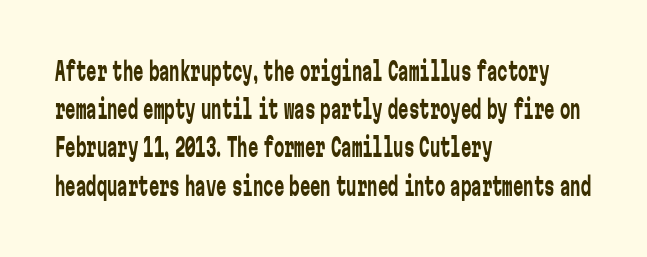
The image shows 26 px text type, upright; set left-aligned, normal line spacing (1.47x), normal letter spacing, not underlined.
